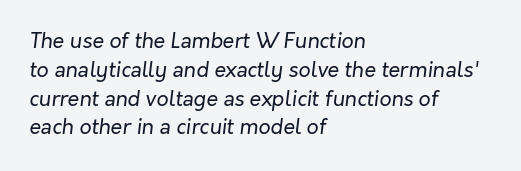
The image shows 21 px text type, italic (leaning right); set left-aligned, normal line spacing (1.37x), normal letter spacing, not underlined.
